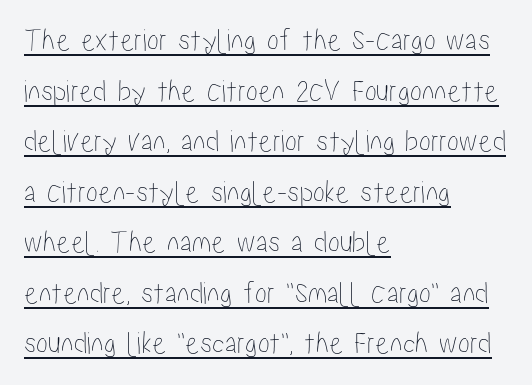
Q: Is the text italic (slanted)? A: No, it is upright.
Q: Is the text underlined? A: Yes.
Q: How is the paragraph aligned? A: Left-aligned.
Q: Is the spacing between letters normal or unusually wide? A: Normal.
Q: Is the spacing between lines tight, normal or loose? A: Normal.
Q: Width (condensed, normal, or wide)? A: Condensed.
Q: Stroke contrast? A: Low.
Q: x-height? A: Medium.
Q: Monospaced? A: No.
